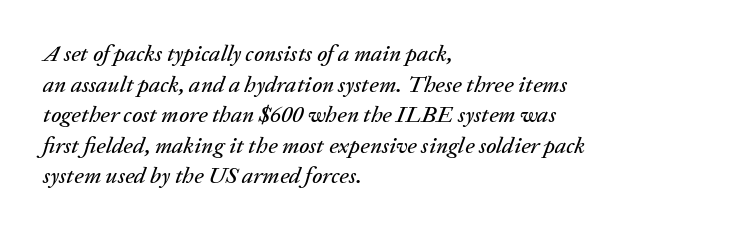
The image shows 23 px text type, italic (leaning right); set left-aligned, normal line spacing (1.33x), normal letter spacing, not underlined.
